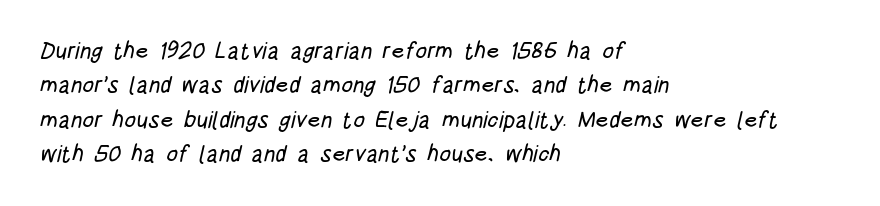
Q: Is the text underlined? A: No.
Q: How is the paragraph aligned? A: Left-aligned.
Q: Is the spacing between letters normal or unusually wide? A: Normal.
Q: Is the spacing between lines tight, normal or loose? A: Normal.
